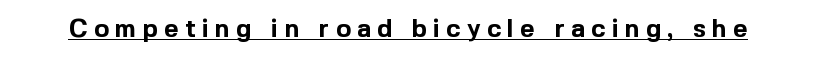
Q: Is the text bold? A: Yes.
Q: Is the text italic (slanted)? A: No, it is upright.
Q: Is the text underlined? A: Yes.
Q: Is the spacing between letters normal or unusually wide? A: Unusually wide.
